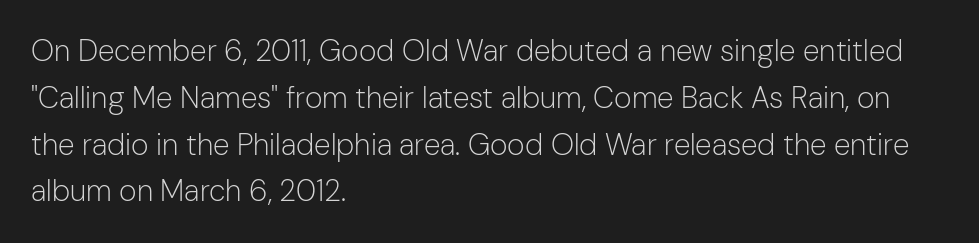
Q: Is the text bold? A: No.
Q: Is the text italic (slanted)? A: No, it is upright.
Q: Is the typeface a serif or a sans-serif typeface? A: Sans-serif.
Q: Is the text underlined? A: No.
Q: How is the paragraph aligned? A: Left-aligned.
Q: Is the spacing between letters normal or unusually wide? A: Normal.
Q: Is the spacing between lines tight, normal or loose? A: Normal.
Q: Width (condensed, normal, or wide)? A: Normal.
Q: Stroke contrast? A: Low.
Q: x-height? A: Medium.
Q: Monospaced? A: No.
